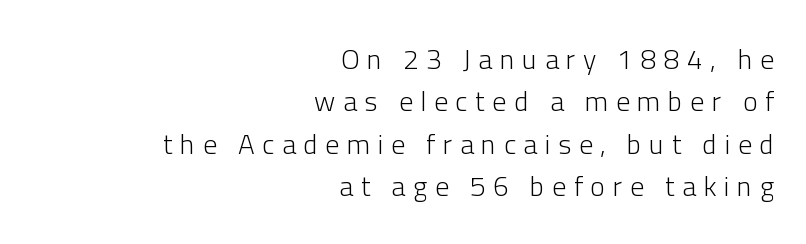
The image shows 28 px light sans-serif type, upright; set right-aligned, normal line spacing (1.51x), unusually wide letter spacing (+0.27 em), not underlined; low stroke contrast and a medium x-height.
